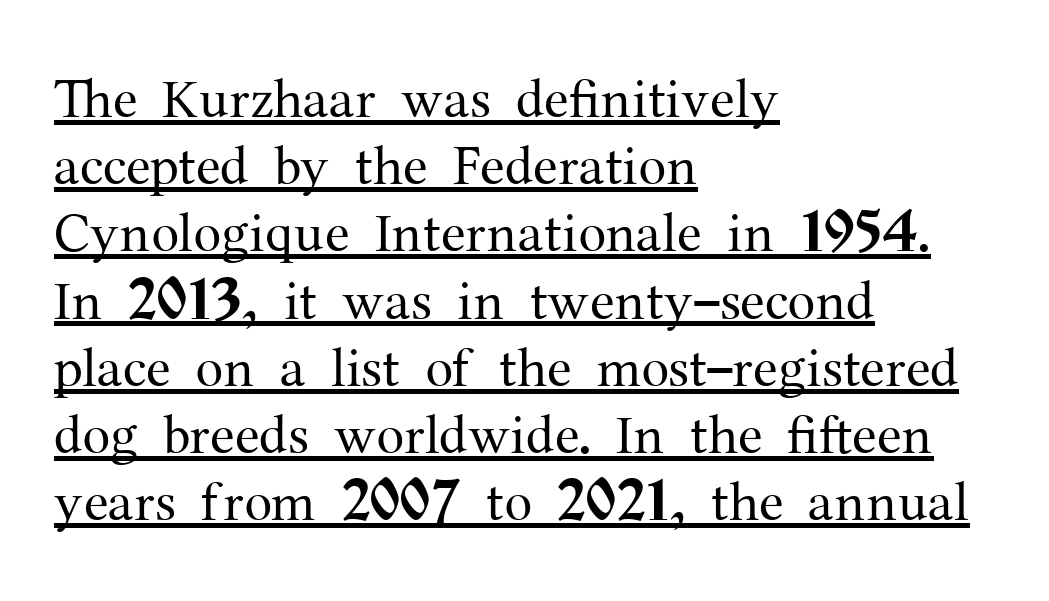
Q: Is the text bold? A: No.
Q: Is the text italic (slanted)? A: No, it is upright.
Q: Is the typeface a serif or a sans-serif typeface? A: Serif.
Q: Is the text underlined? A: Yes.
Q: How is the paragraph aligned? A: Left-aligned.
Q: Is the spacing between letters normal or unusually wide? A: Normal.
Q: Width (condensed, normal, or wide)? A: Normal.
Q: Stroke contrast? A: Medium.
Q: x-height? A: Medium.
Q: Monospaced? A: No.
